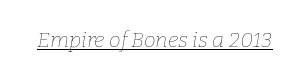
Q: Is the text bold? A: No.
Q: Is the text italic (slanted)? A: Yes, it leans right by about 9 degrees.
Q: Is the text underlined? A: Yes.
Q: Is the spacing between letters normal or unusually wide? A: Normal.
